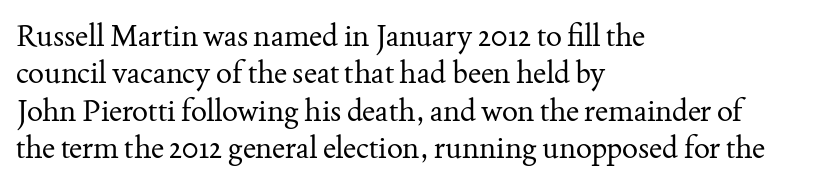
The image shows 30 px regular-weight serif type, upright; set left-aligned, normal line spacing (1.25x), normal letter spacing, not underlined; medium stroke contrast and a small x-height.
